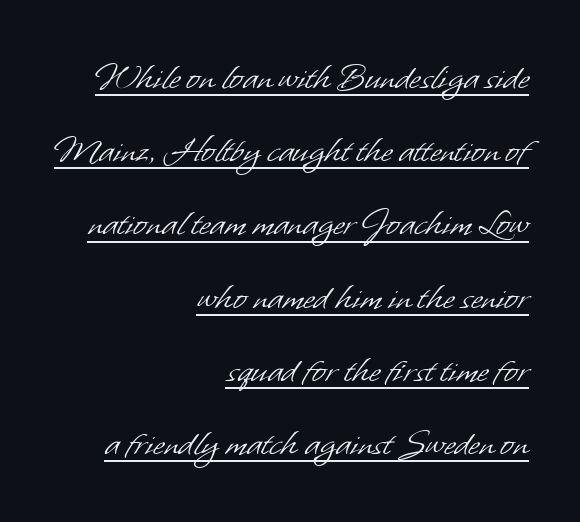
The image shows 40 px light sans-serif type; set right-aligned, line spacing 1.83x, normal letter spacing, underlined; low stroke contrast and a small x-height.
